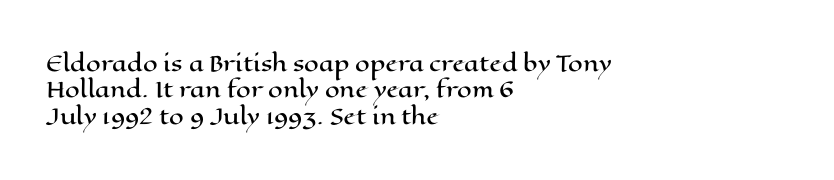
Is there much room between lines? A standard amount, neither cramped nor airy. The line texture is even and compact thanks to regular tracking. In terms of posture, this sample is upright. The paragraph has a hard left edge and a soft right edge. The strip under each line holds only bare page.
